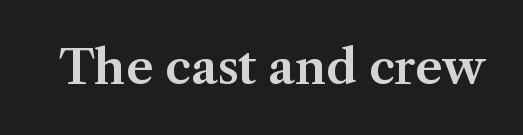
Decoration check: the copy has no underline. Caption: standard tracking, unaltered. The letters stand upright; this is a roman face. Spacing verdict: proportional, widths tailored to each character. The text was rendered using a seriffed face with decorative stroke endings.
